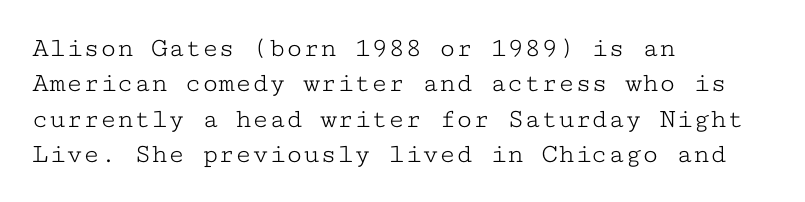
The designer left line spacing at the default. The tracking reads as untouched default to a designer's eye. Every character here occupies the same horizontal width, giving the sample a typewriter-like rhythm. The face used here is seriffed, in the tradition of book romans.
